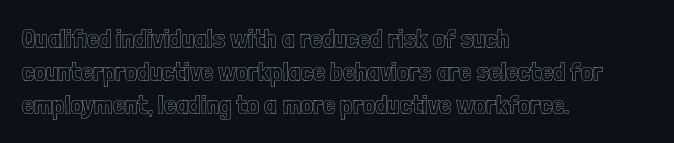
The image shows 27 px text type, upright; set left-aligned, line spacing 1.22x, normal letter spacing, not underlined.
